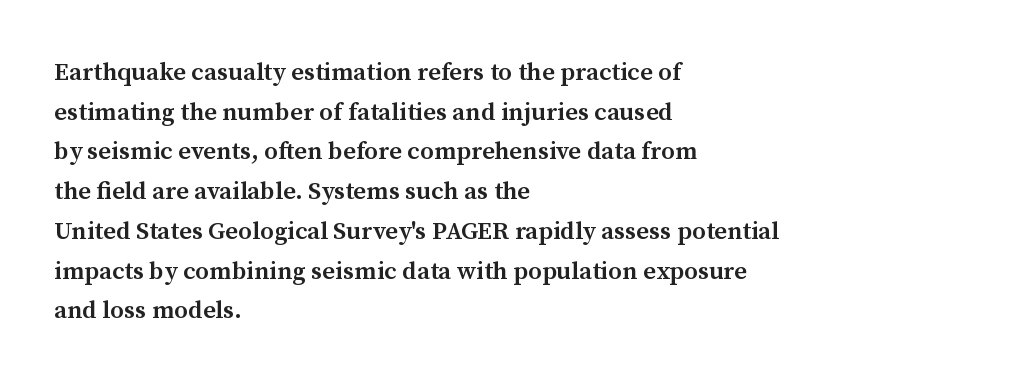
The image shows 25 px text type, upright; set left-aligned, normal line spacing (1.59x), normal letter spacing, not underlined.
